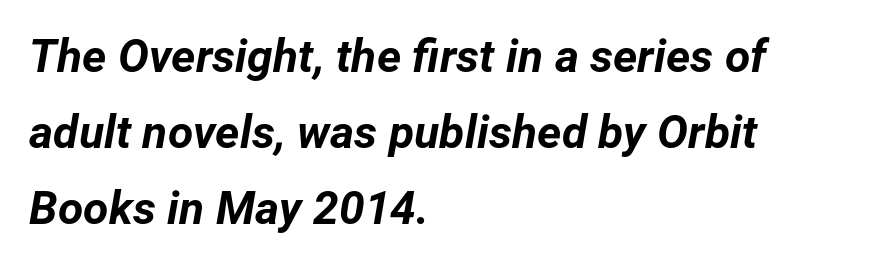
Looks like regular typesetting: each glyph gets only the width it needs. Beneath every word, the page is bare. When letters slant like this, we call the style italic. This block has exactly the height ordinary leading produces.
